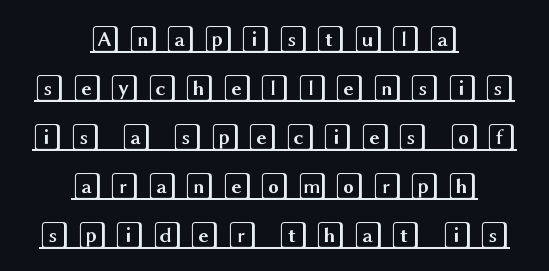
The rag falls on both sides of this text block equally. In terms of posture, this sample is upright. The tracking jumps out immediately: characters are airy and widely separated. Check the space under the baseline: a stroke is drawn there.
